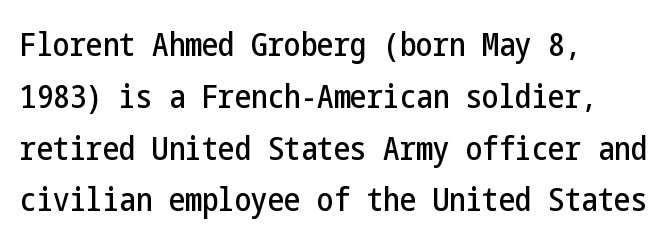
Italic? Not at all — the glyphs are vertical. I'd call this a sans setting — the letters go barefoot. Observe the ordinary spacing: letters are neighbours, not strangers. Every row of glyphs begins at an identical x-position on the left.
